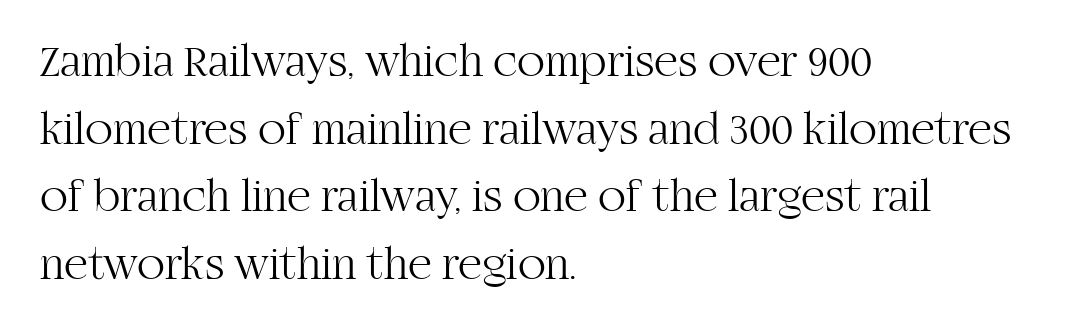
{"serif": "yes", "italic": "no", "bold": "no", "weight": "light", "width": "normal", "stroke_contrast": "high", "x_height": "large", "monospaced": "no", "underline": "no", "align": "left", "line_spacing": "normal", "line_spacing_ratio": 1.47, "letter_spacing": "normal", "letter_spacing_em": 0.0, "glyph_px": 46}
